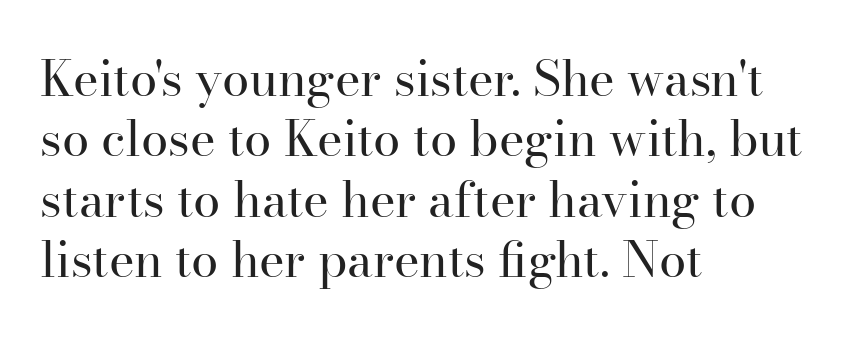
{"serif": "yes", "italic": "no", "bold": "no", "weight": "regular", "width": "normal", "stroke_contrast": "high", "x_height": "small", "monospaced": "no", "underline": "no", "align": "left", "line_spacing_ratio": 1.23, "letter_spacing": "normal", "letter_spacing_em": 0.0, "glyph_px": 49}
